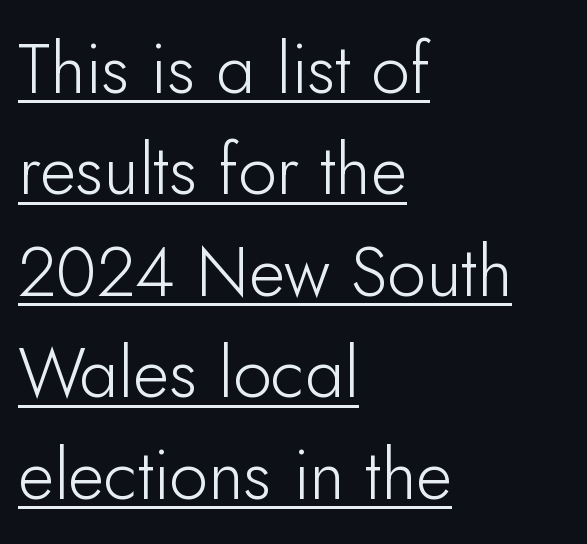
{"serif": "no", "italic": "no", "bold": "no", "weight": "light", "width": "normal", "stroke_contrast": "low", "x_height": "small", "monospaced": "no", "underline": "yes", "align": "left", "line_spacing": "normal", "line_spacing_ratio": 1.45, "letter_spacing": "normal", "letter_spacing_em": 0.0, "glyph_px": 70}
